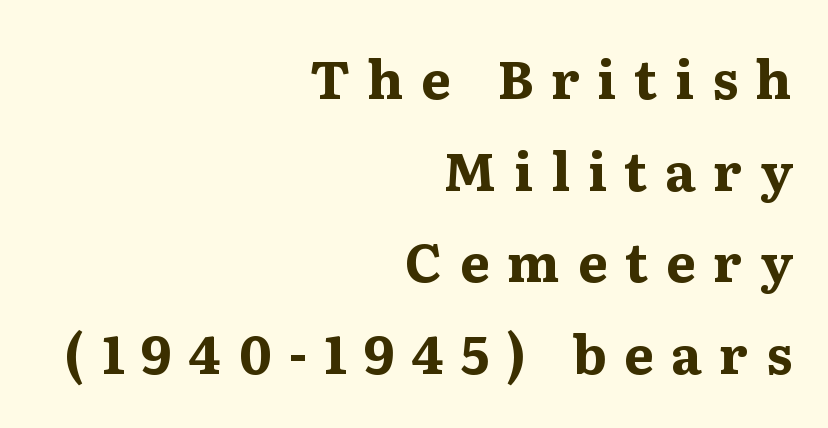
Short and long lines alike share a common ending point at right. The glyphs are unaccompanied by any horizontal stroke below them. The rendering uses a bold face; every stroke is thick and dark. Is this a fixed-width face? No — the glyphs have proportional, varying widths. These lines were composed using upright roman letters. The face used here is rendered with a markedly widened letterfit.
